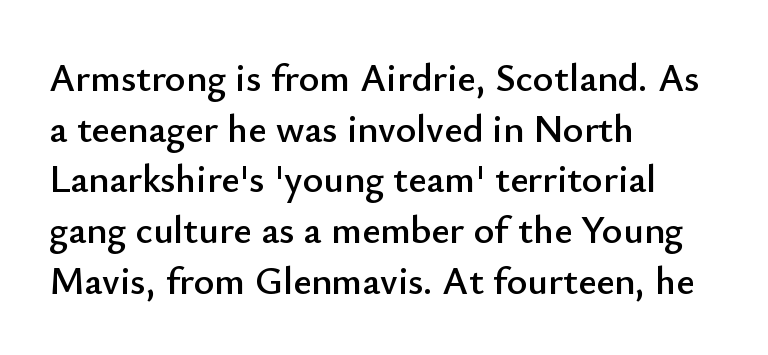
Q: Is the text italic (slanted)? A: No, it is upright.
Q: Is the typeface a serif or a sans-serif typeface? A: Sans-serif.
Q: Is the text underlined? A: No.
Q: How is the paragraph aligned? A: Left-aligned.
Q: Is the spacing between letters normal or unusually wide? A: Normal.
Q: Is the spacing between lines tight, normal or loose? A: Normal.
Q: Width (condensed, normal, or wide)? A: Normal.
Q: Stroke contrast? A: Low.
Q: x-height? A: Small.
Q: Monospaced? A: No.
